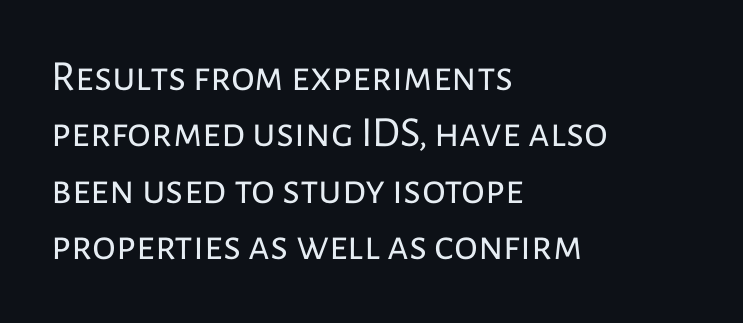
Horizontally, the lines are justified to the leading edge only. If you measured baseline to baseline, you'd find a middling distance. Has an underline been added? It has not. Short note: letters normally spaced. Stem width sits at or under what a default text font uses.
